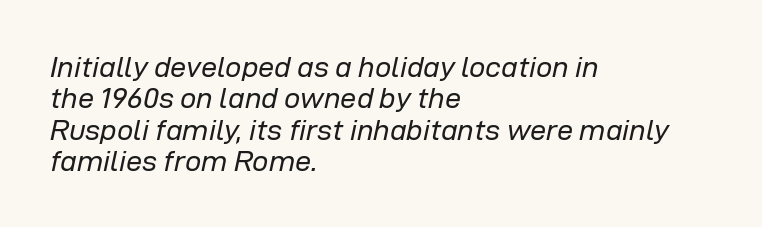
{"italic": "yes", "lean": "right", "slant_degrees": 12, "bold": "no", "weight": "regular", "width": "normal", "stroke_contrast": "low", "x_height": "medium", "monospaced": "no", "underline": "no", "align": "left", "line_spacing": "tight", "line_spacing_ratio": 1.08, "letter_spacing": "normal", "letter_spacing_em": 0.0, "glyph_px": 29}
